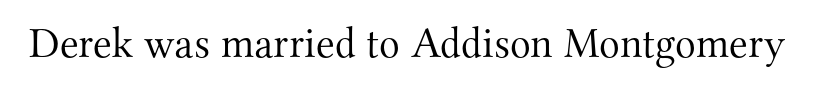
The image shows 43 px light serif type, upright; set normal letter spacing, not underlined; medium stroke contrast and a small x-height.
